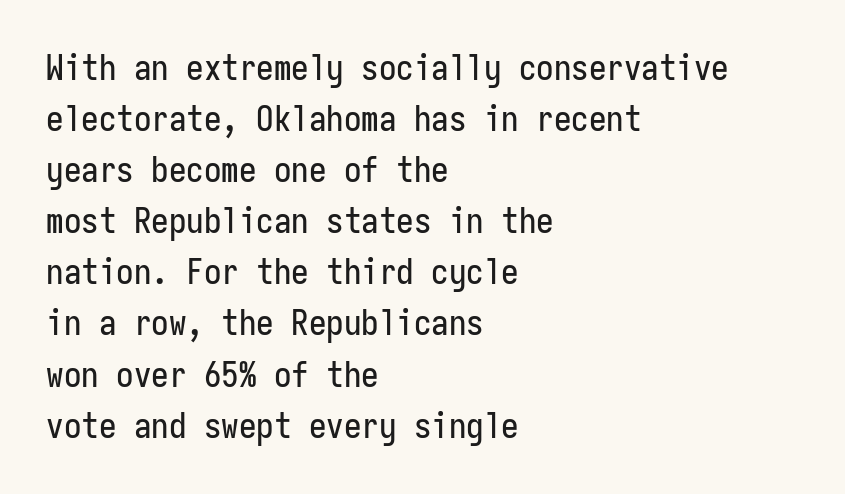
Q: Is the text italic (slanted)? A: No, it is upright.
Q: Is the typeface a serif or a sans-serif typeface? A: Sans-serif.
Q: Is the text underlined? A: No.
Q: How is the paragraph aligned? A: Left-aligned.
Q: Is the spacing between letters normal or unusually wide? A: Normal.
Q: Is the spacing between lines tight, normal or loose? A: Normal.
Q: Width (condensed, normal, or wide)? A: Condensed.
Q: Stroke contrast? A: Low.
Q: x-height? A: Medium.
Q: Monospaced? A: Yes.
